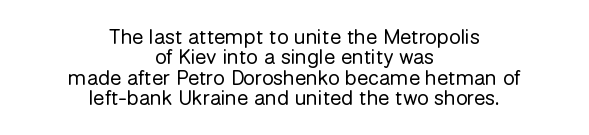
Visually the block forms a symmetrical silhouette, jagged on both flanks. Type without underlining. Is the stroke heavy? The answer is a plain regular-or-lighter. Leading is clearly below the norm, producing a dense column.
